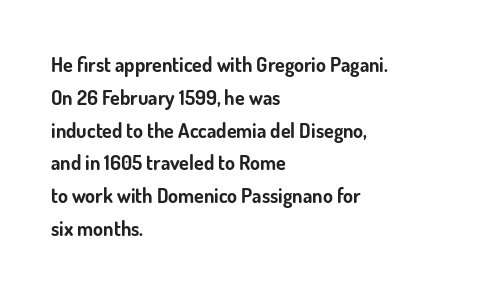
Q: Is the text bold? A: Yes.
Q: Is the text italic (slanted)? A: No, it is upright.
Q: Is the text underlined? A: No.
Q: How is the paragraph aligned? A: Left-aligned.
Q: Is the spacing between letters normal or unusually wide? A: Normal.
Q: Is the spacing between lines tight, normal or loose? A: Normal.
